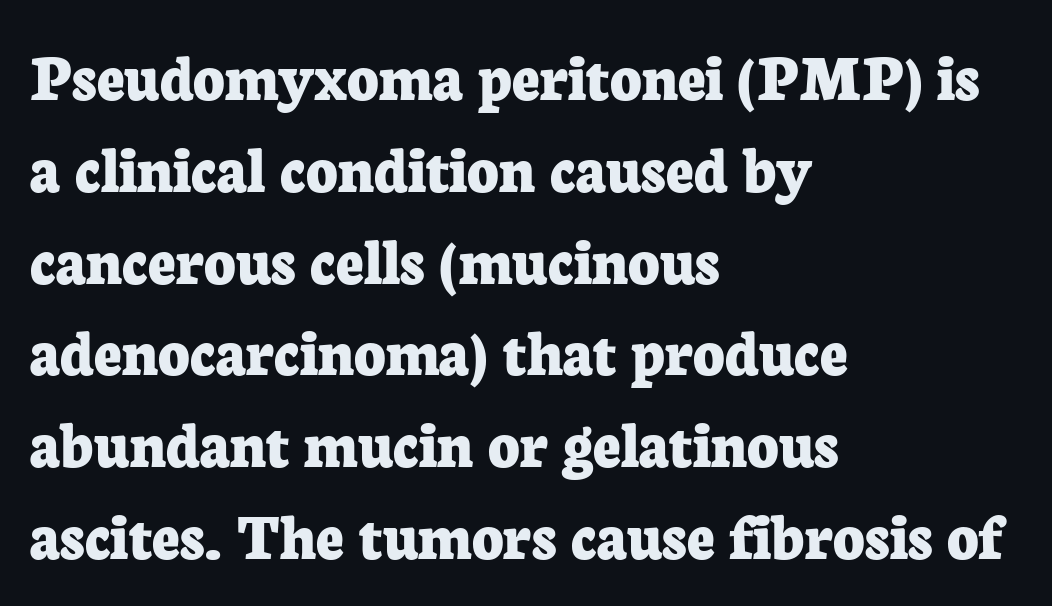
The image shows 68 px bold serif type, upright; set left-aligned, normal line spacing (1.35x), normal letter spacing, not underlined; low stroke contrast and a medium x-height.
